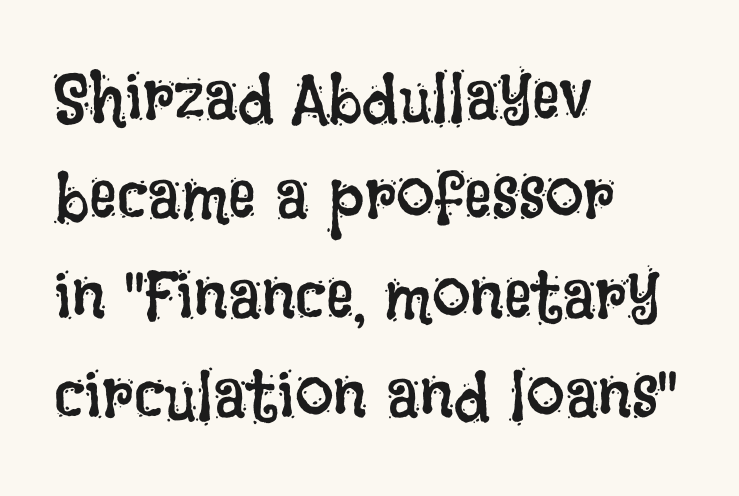
Q: Is the text bold? A: No.
Q: Is the text italic (slanted)? A: No, it is upright.
Q: Is the text underlined? A: No.
Q: How is the paragraph aligned? A: Left-aligned.
Q: Is the spacing between letters normal or unusually wide? A: Normal.
Q: Is the spacing between lines tight, normal or loose? A: Normal.
Q: Width (condensed, normal, or wide)? A: Condensed.
Q: Stroke contrast? A: Low.
Q: x-height? A: Large.
Q: Monospaced? A: No.
